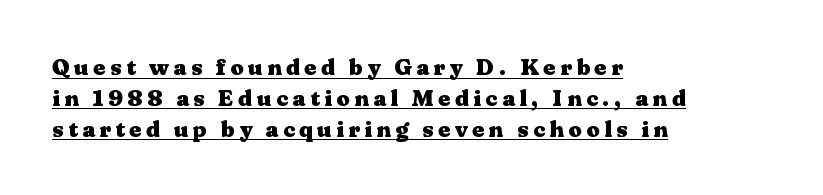
{"italic": "no", "bold": "yes", "underline": "yes", "align": "left", "line_spacing": "normal", "line_spacing_ratio": 1.34, "letter_spacing": "wide", "letter_spacing_em": 0.2, "glyph_px": 23}
